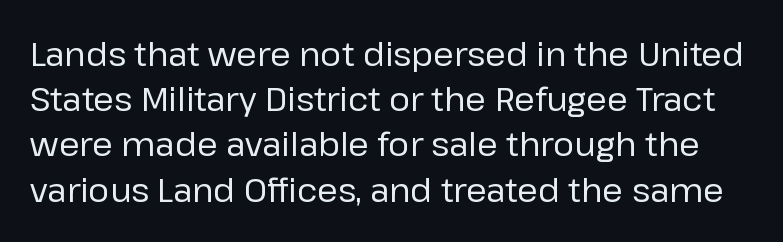
Leading matches the norm, producing a regular column. There is no visible air inserted between adjacent glyphs. This is sans-serif lettering, the kind often seen on screens and signage. Weight: not bold — regular or lighter. Tall strokes in this sample are plumb rather than angled.
